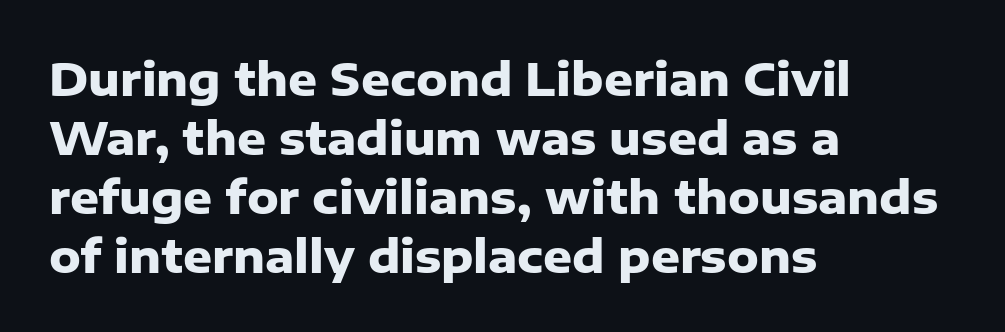
The image shows 45 px heavy sans-serif type, upright; set left-aligned, normal line spacing (1.31x), normal letter spacing, not underlined; low stroke contrast and a medium x-height.
